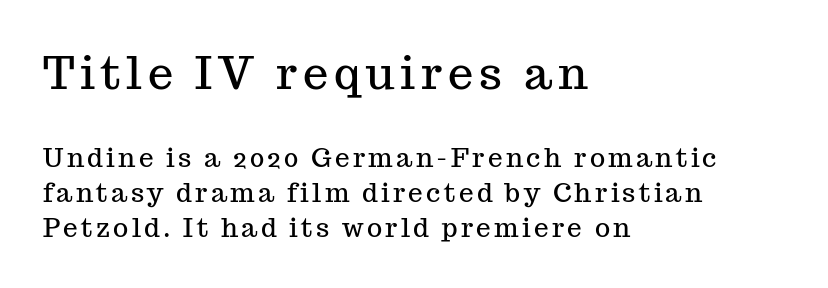
{"serif": "yes", "italic": "no", "width": "normal", "stroke_contrast": "medium", "x_height": "medium", "monospaced": "no", "underline": "no", "align": "left", "line_spacing": "normal", "line_spacing_ratio": 1.35, "larger_block": "first", "size_ratio": 1.73, "glyph_px": 45}
